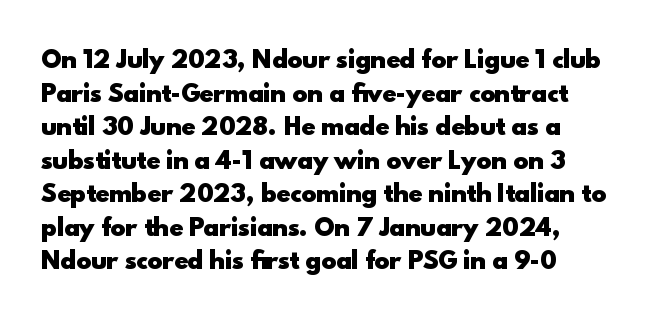
The image shows 23 px bold type, upright; set normal line spacing (1.46x), normal letter spacing, not underlined.
